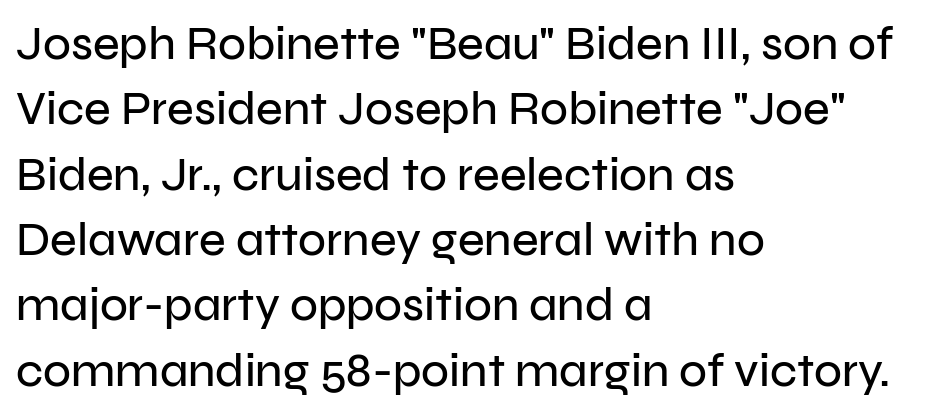
{"serif": "no", "italic": "no", "width": "normal", "stroke_contrast": "low", "x_height": "medium", "monospaced": "no", "underline": "no", "align": "left", "line_spacing": "normal", "line_spacing_ratio": 1.42, "letter_spacing": "normal", "letter_spacing_em": 0.0, "glyph_px": 46}
